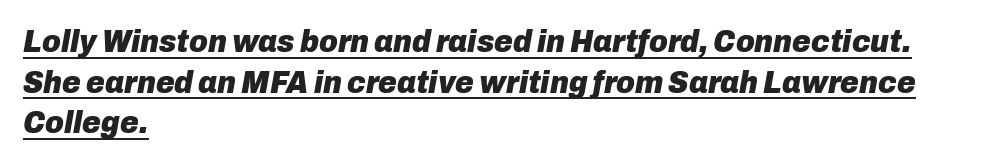
{"italic": "yes", "lean": "right", "slant_degrees": 10, "bold": "yes", "weight": "heavy", "width": "normal", "stroke_contrast": "low", "x_height": "medium", "monospaced": "no", "underline": "yes", "align": "left", "line_spacing": "normal", "line_spacing_ratio": 1.27, "letter_spacing": "normal", "letter_spacing_em": 0.0, "glyph_px": 32}
